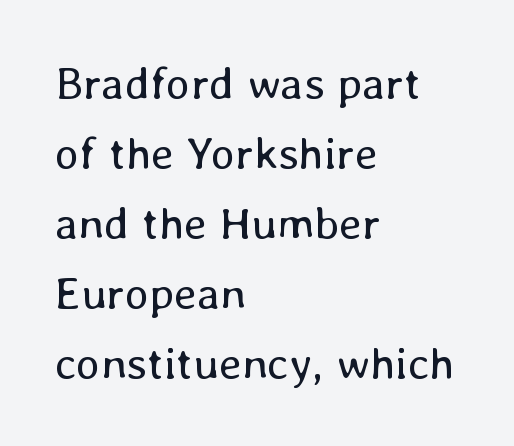
Q: Is the text bold? A: No.
Q: Is the text italic (slanted)? A: No, it is upright.
Q: Is the text underlined? A: No.
Q: How is the paragraph aligned? A: Left-aligned.
Q: Is the spacing between letters normal or unusually wide? A: Normal.
Q: Is the spacing between lines tight, normal or loose? A: Normal.
Q: Width (condensed, normal, or wide)? A: Normal.
Q: Stroke contrast? A: Low.
Q: x-height? A: Medium.
Q: Monospaced? A: No.
